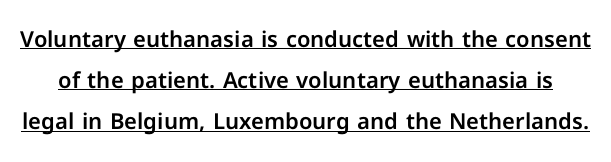
Beneath each row of characters lies a ruled line. In terms of letterspacing, this is plain default setting. Italic? Not at all — the glyphs are vertical.
